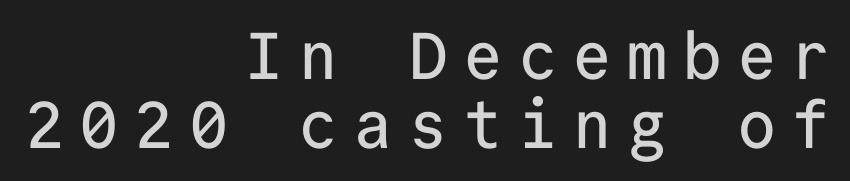
{"serif": "no", "italic": "no", "width": "normal", "stroke_contrast": "low", "x_height": "medium", "monospaced": "yes", "underline": "no", "align": "right", "line_spacing": "tight", "line_spacing_ratio": 1.04, "letter_spacing": "wide", "letter_spacing_em": 0.23, "glyph_px": 66}
